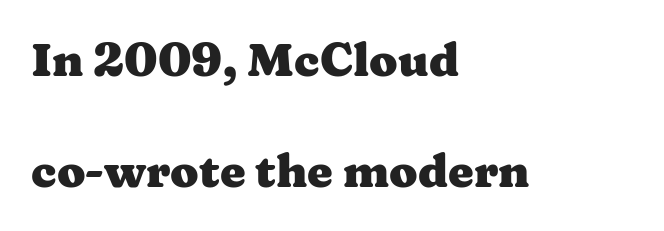
{"serif": "yes", "italic": "no", "bold": "yes", "weight": "heavy", "width": "wide", "stroke_contrast": "medium", "x_height": "medium", "monospaced": "no", "underline": "no", "align": "left", "line_spacing": "loose", "line_spacing_ratio": 2.42, "letter_spacing": "normal", "letter_spacing_em": 0.0, "glyph_px": 46}
